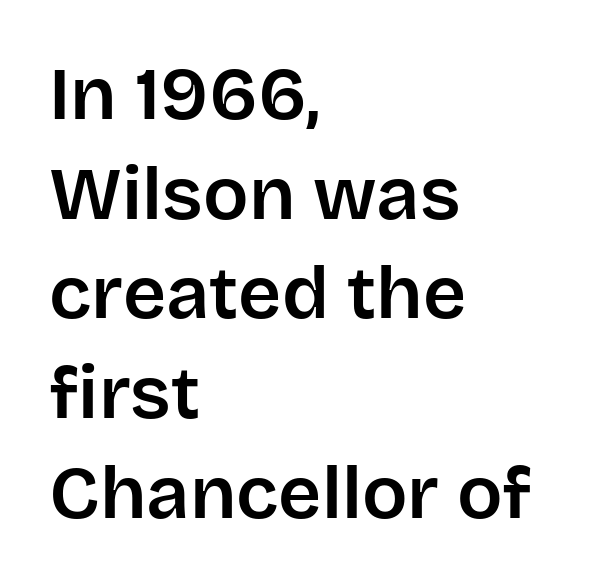
The image shows 75 px sans-serif type, upright; set left-aligned, normal line spacing (1.33x), normal letter spacing, not underlined; low stroke contrast and a large x-height.
